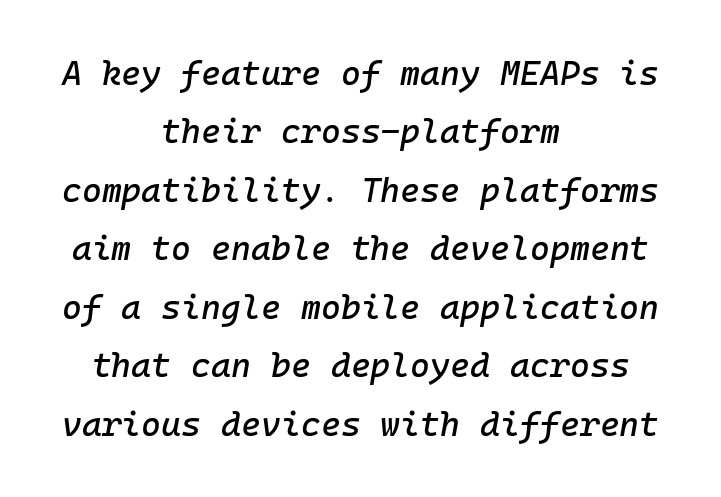
{"italic": "yes", "lean": "right", "slant_degrees": 10, "width": "normal", "stroke_contrast": "low", "x_height": "medium", "monospaced": "yes", "underline": "no", "align": "center", "line_spacing_ratio": 1.72, "letter_spacing": "normal", "letter_spacing_em": 0.0, "glyph_px": 34}
